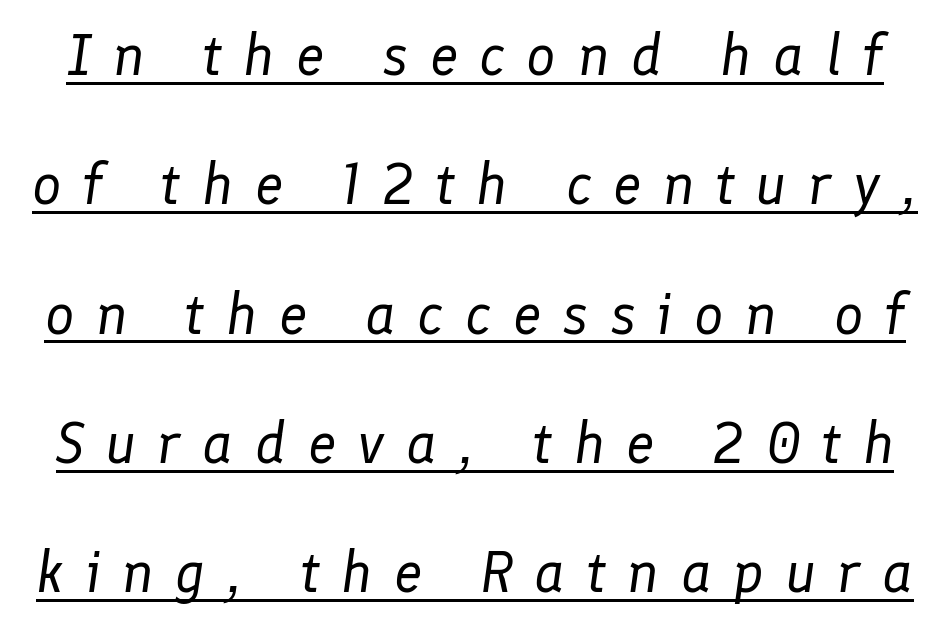
In terms of letterspacing, this is a distinctly airy, spread setting. The whole block is typeset with a tilt. The string is rendered with underlining switched on. Leading is clearly above the norm, producing a sparse column.
